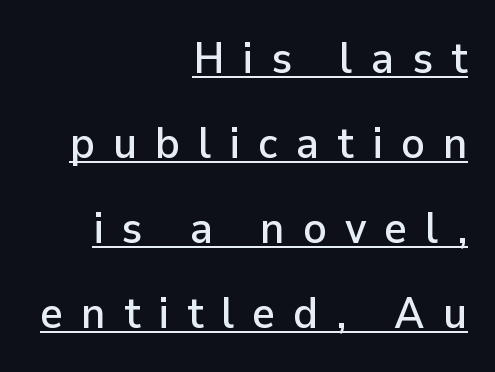
Q: Is the text italic (slanted)? A: No, it is upright.
Q: Is the typeface a serif or a sans-serif typeface? A: Sans-serif.
Q: Is the text underlined? A: Yes.
Q: How is the paragraph aligned? A: Right-aligned.
Q: Is the spacing between letters normal or unusually wide? A: Unusually wide.
Q: Is the spacing between lines tight, normal or loose? A: Loose.
Q: Width (condensed, normal, or wide)? A: Normal.
Q: Stroke contrast? A: Low.
Q: x-height? A: Medium.
Q: Monospaced? A: No.
